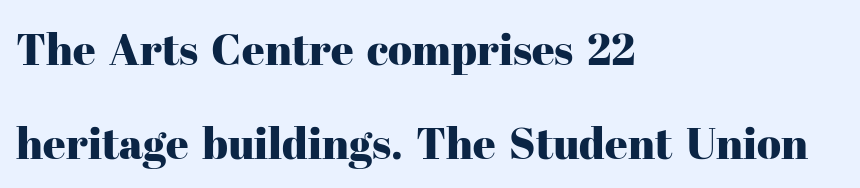
There is no visible air inserted between adjacent glyphs. The leading is generous, giving the passage an open texture. Underline: absent. Each letter keeps its own natural width here, so spacing adapts to shape. Alignment: flush left.
